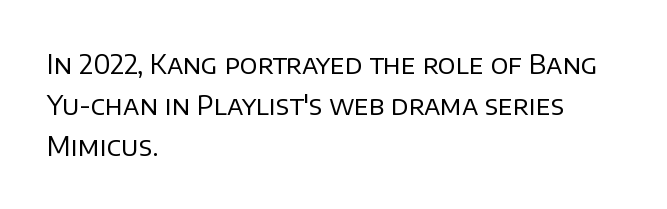
The image shows 26 px text type, upright; set left-aligned, normal line spacing (1.57x), normal letter spacing, not underlined.
